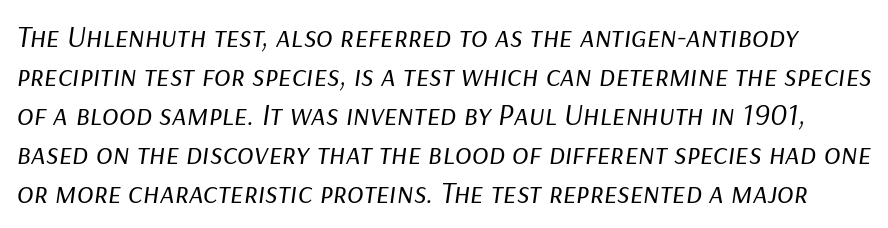
Quick note: italic. The strokes carry an ordinary text weight at most. Caption: standard tracking, unaltered. Check the space under the baseline: it is left empty. Think of a printed novel: that variable character pitch is what you see here.
